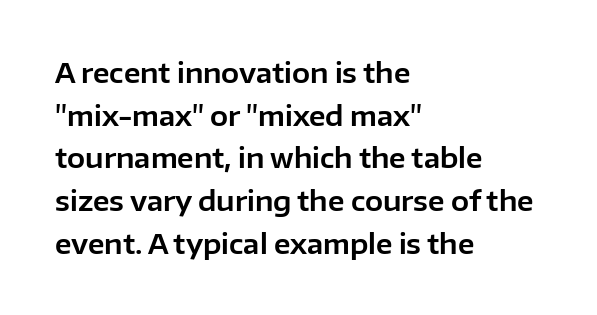
Q: Is the text italic (slanted)? A: No, it is upright.
Q: Is the text underlined? A: No.
Q: How is the paragraph aligned? A: Left-aligned.
Q: Is the spacing between letters normal or unusually wide? A: Normal.
Q: Is the spacing between lines tight, normal or loose? A: Normal.
